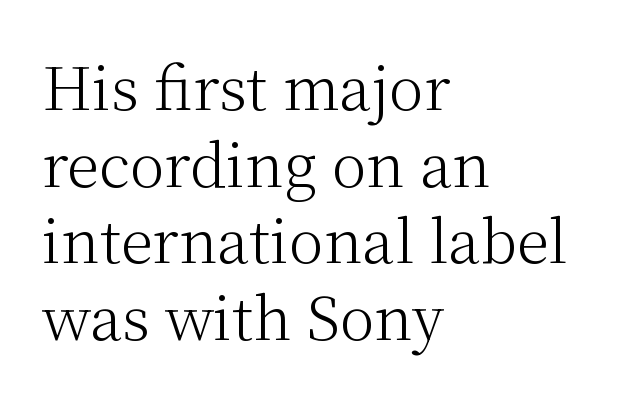
If you drew a line through each stem, it would be perfectly vertical. All the whitespace from short lines collects on the right. Descenders are the only things crossing below the line. Classification — serif.
